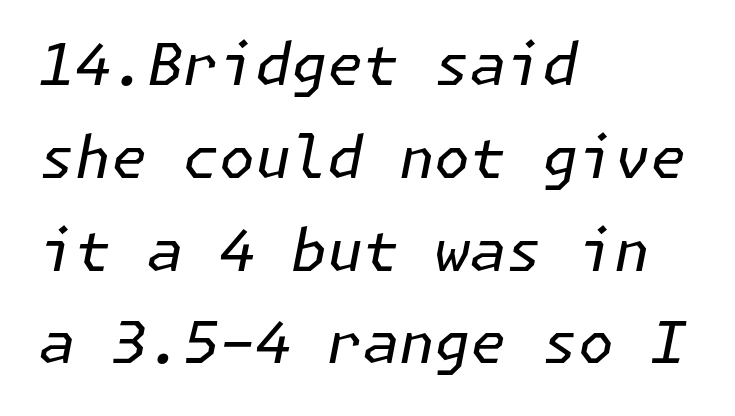
Q: Is the text bold? A: No.
Q: Is the text italic (slanted)? A: Yes, it leans right by about 11 degrees.
Q: Is the text underlined? A: No.
Q: How is the paragraph aligned? A: Left-aligned.
Q: Is the spacing between letters normal or unusually wide? A: Normal.
Q: Is the spacing between lines tight, normal or loose? A: Normal.
Q: Width (condensed, normal, or wide)? A: Normal.
Q: Stroke contrast? A: Low.
Q: x-height? A: Medium.
